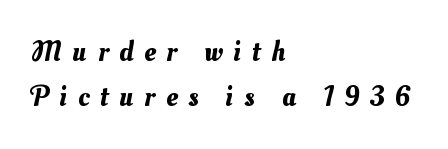
The image shows 29 px text type; set left-aligned, normal line spacing (1.56x), unusually wide letter spacing (+0.37 em), not underlined; medium stroke contrast and a small x-height.
